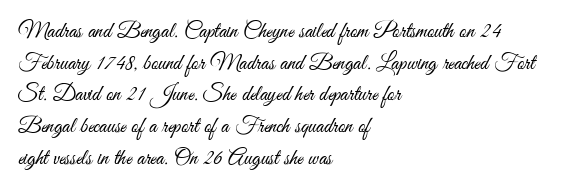
Whoever set this chose a conventional vertical rhythm. Nothing unusual about the tracking: characters are spaced as the font intends. Every row of glyphs begins at an identical x-position on the left.
